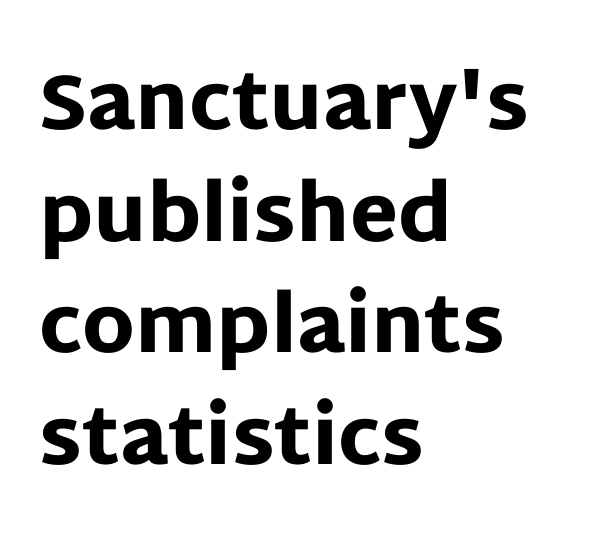
{"serif": "no", "italic": "no", "bold": "yes", "weight": "heavy", "width": "normal", "stroke_contrast": "low", "x_height": "large", "monospaced": "no", "underline": "no", "align": "left", "line_spacing": "normal", "line_spacing_ratio": 1.43, "letter_spacing": "normal", "letter_spacing_em": 0.0, "glyph_px": 78}
